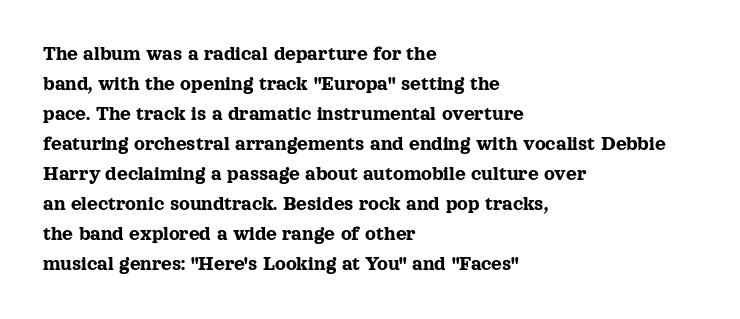
Q: Is the text italic (slanted)? A: No, it is upright.
Q: Is the text underlined? A: No.
Q: How is the paragraph aligned? A: Left-aligned.
Q: Is the spacing between letters normal or unusually wide? A: Normal.
Q: Is the spacing between lines tight, normal or loose? A: Normal.
